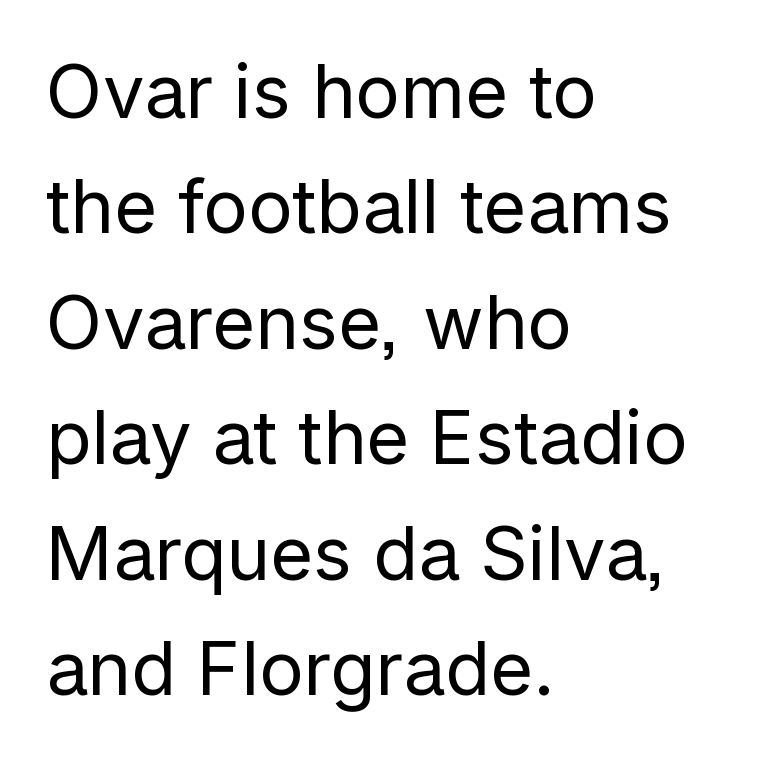
Q: Is the text bold? A: No.
Q: Is the text italic (slanted)? A: No, it is upright.
Q: Is the typeface a serif or a sans-serif typeface? A: Sans-serif.
Q: Is the text underlined? A: No.
Q: How is the paragraph aligned? A: Left-aligned.
Q: Is the spacing between letters normal or unusually wide? A: Normal.
Q: Is the spacing between lines tight, normal or loose? A: Normal.
Q: Width (condensed, normal, or wide)? A: Normal.
Q: Stroke contrast? A: Low.
Q: x-height? A: Medium.
Q: Monospaced? A: No.
